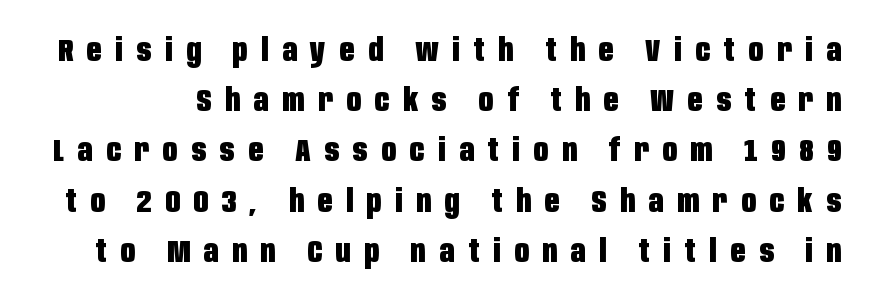
The image shows 32 px heavy, condensed sans-serif type, upright; set normal line spacing (1.57x), unusually wide letter spacing (+0.43 em), not underlined; low stroke contrast and a large x-height.
